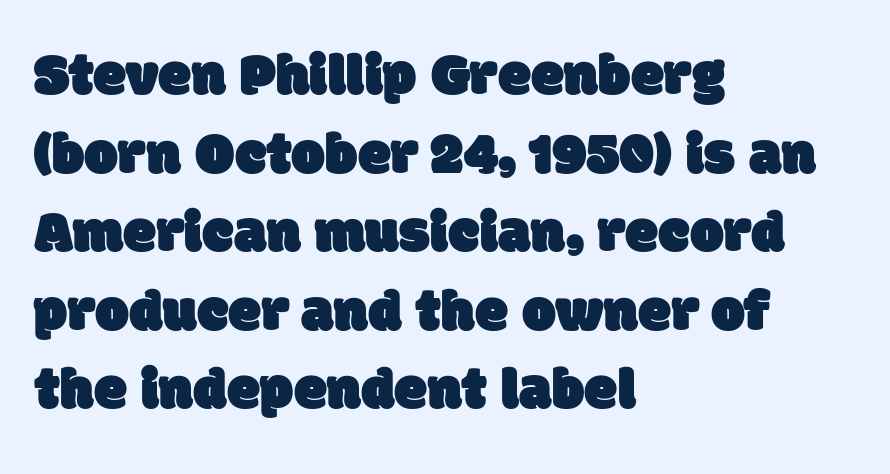
The image shows 60 px sans-serif type; set left-aligned, normal line spacing (1.31x), normal letter spacing, not underlined; low stroke contrast and a large x-height.
